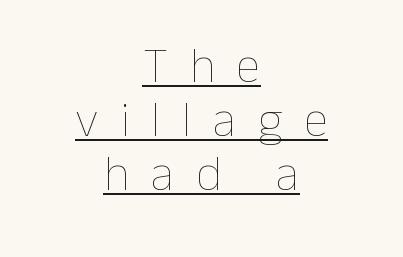
The image shows 50 px thin type, upright; set centered, tight line spacing (1.08x), unusually wide letter spacing (+0.43 em), underlined; low stroke contrast and a medium x-height.
